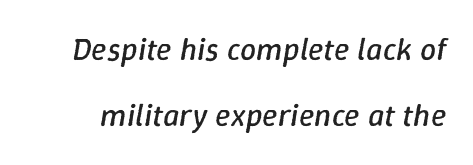
The image shows 32 px regular-weight type, italic (leaning right); set loose line spacing (2.07x), normal letter spacing, not underlined; low stroke contrast and a medium x-height.
